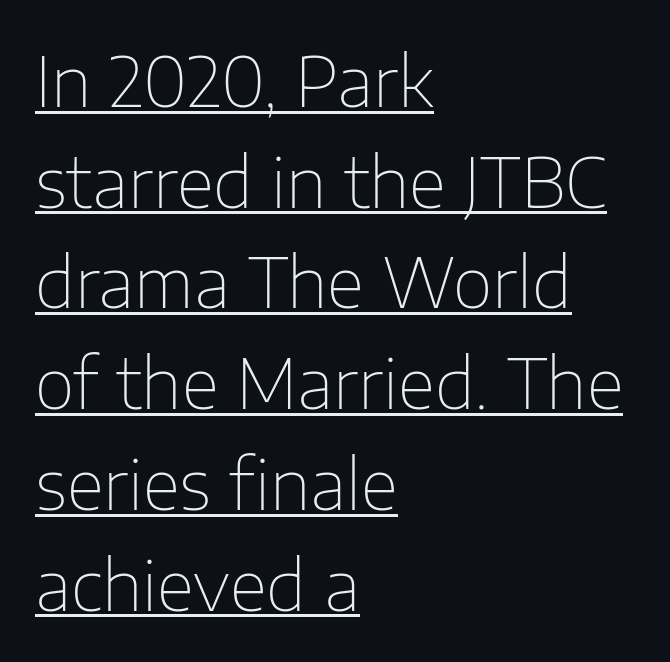
{"serif": "no", "italic": "no", "bold": "no", "weight": "thin", "width": "normal", "stroke_contrast": "low", "x_height": "medium", "monospaced": "no", "underline": "yes", "align": "left", "line_spacing": "normal", "line_spacing_ratio": 1.46, "letter_spacing": "normal", "letter_spacing_em": 0.0, "glyph_px": 69}
